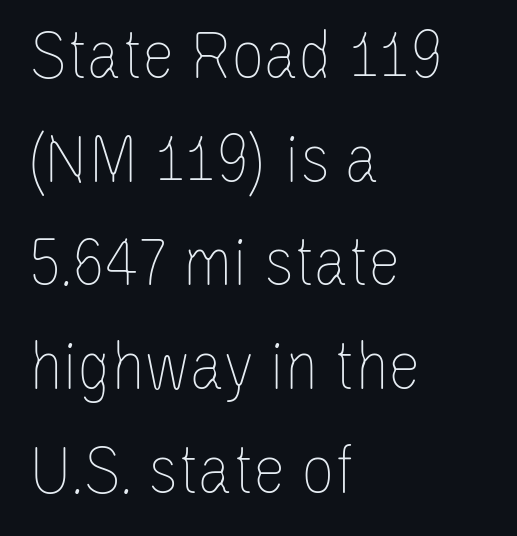
{"italic": "no", "bold": "no", "weight": "thin", "width": "condensed", "stroke_contrast": "low", "x_height": "large", "monospaced": "no", "underline": "no", "align": "left", "line_spacing": "normal", "line_spacing_ratio": 1.42, "letter_spacing": "normal", "letter_spacing_em": 0.0, "glyph_px": 73}
